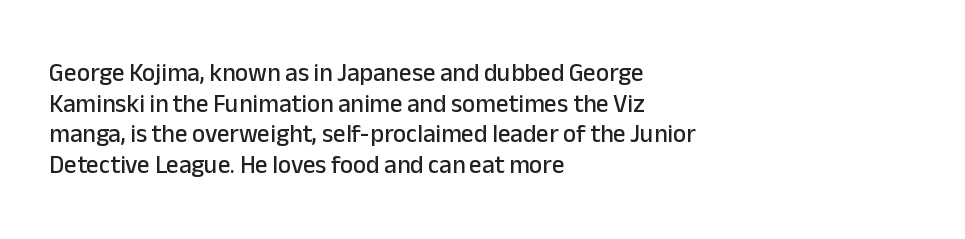
{"italic": "no", "underline": "no", "align": "left", "line_spacing_ratio": 1.23, "letter_spacing": "normal", "letter_spacing_em": 0.0, "glyph_px": 25}
